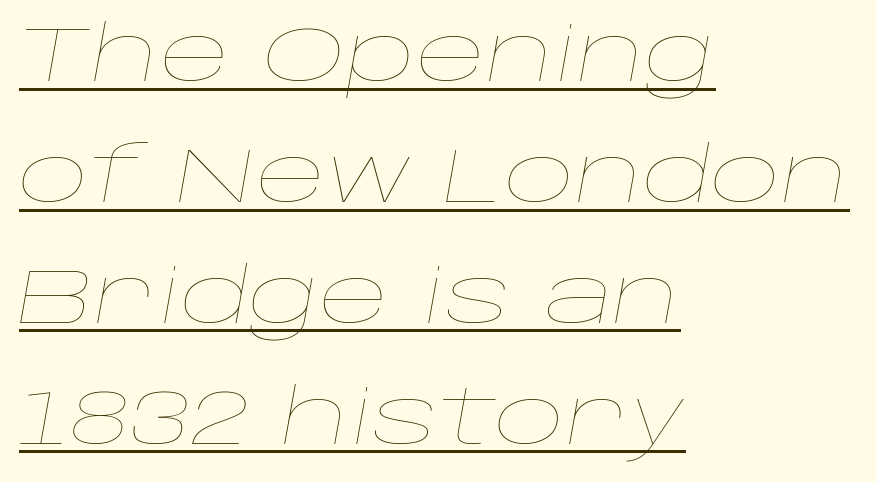
Q: Is the text bold? A: No.
Q: Is the text italic (slanted)? A: Yes, it leans right by about 10 degrees.
Q: Is the text underlined? A: Yes.
Q: How is the paragraph aligned? A: Left-aligned.
Q: Is the spacing between letters normal or unusually wide? A: Normal.
Q: Is the spacing between lines tight, normal or loose? A: Normal.
Q: Width (condensed, normal, or wide)? A: Wide.
Q: Stroke contrast? A: Low.
Q: x-height? A: Large.
Q: Monospaced? A: No.
